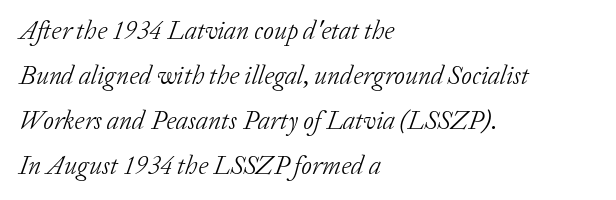
Q: Is the text bold? A: No.
Q: Is the text italic (slanted)? A: Yes, it leans right by about 20 degrees.
Q: Is the text underlined? A: No.
Q: How is the paragraph aligned? A: Left-aligned.
Q: Is the spacing between letters normal or unusually wide? A: Normal.
